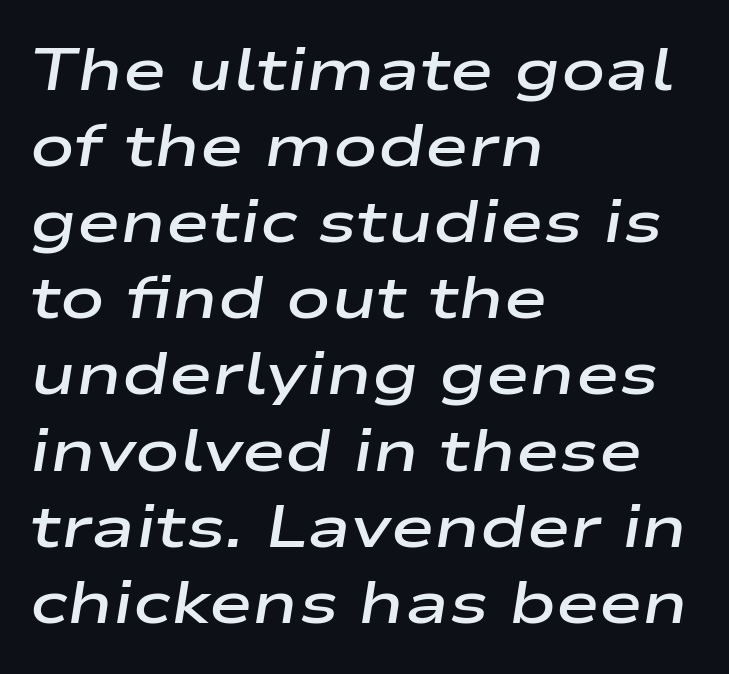
The image shows 59 px semibold, wide type, italic (leaning right); set left-aligned, normal line spacing (1.29x), normal letter spacing, not underlined; low stroke contrast and a medium x-height.
